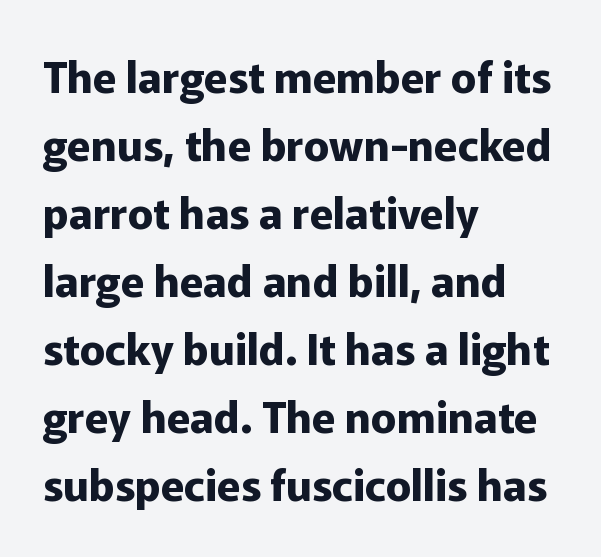
{"serif": "no", "italic": "no", "bold": "yes", "weight": "bold", "width": "normal", "stroke_contrast": "low", "x_height": "medium", "monospaced": "no", "underline": "no", "align": "left", "line_spacing": "normal", "line_spacing_ratio": 1.58, "letter_spacing": "normal", "letter_spacing_em": 0.0, "glyph_px": 43}
